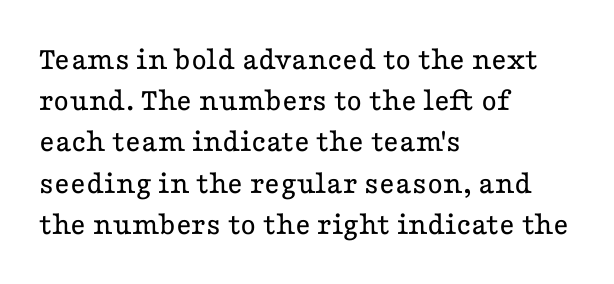
Q: Is the text bold? A: No.
Q: Is the text italic (slanted)? A: No, it is upright.
Q: Is the typeface a serif or a sans-serif typeface? A: Serif.
Q: Is the text underlined? A: No.
Q: How is the paragraph aligned? A: Left-aligned.
Q: Is the spacing between letters normal or unusually wide? A: Normal.
Q: Is the spacing between lines tight, normal or loose? A: Normal.
Q: Width (condensed, normal, or wide)? A: Wide.
Q: Stroke contrast? A: Low.
Q: x-height? A: Medium.
Q: Monospaced? A: No.
